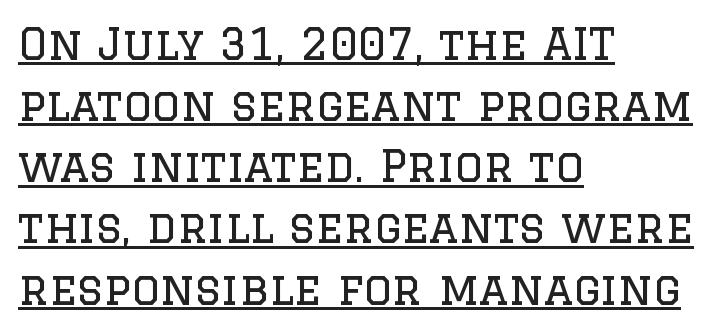
{"serif": "yes", "italic": "no", "bold": "no", "weight": "regular", "width": "normal", "stroke_contrast": "low", "x_height": "large", "monospaced": "no", "underline": "yes", "align": "left", "line_spacing": "normal", "line_spacing_ratio": 1.39, "letter_spacing": "normal", "letter_spacing_em": 0.0, "glyph_px": 44}
